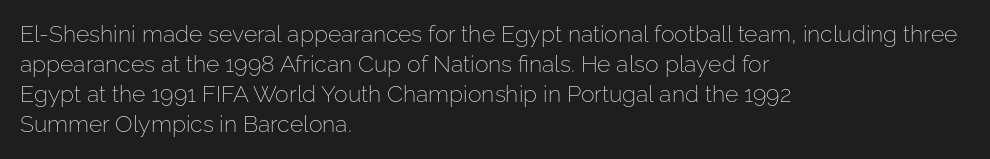
Teacher's note: observe the even left margin — that is flush-left alignment. Does extra space separate the letters? No, they use regular spacing. In terms of posture, this sample is upright. The glyphs are unaccompanied by any horizontal stroke below them. The lines sit at an ordinary, default distance from one another.
